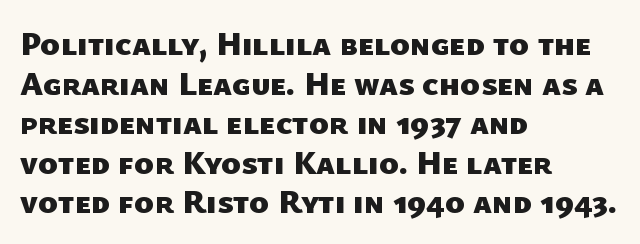
{"serif": "no", "bold": "yes", "weight": "heavy", "width": "normal", "stroke_contrast": "low", "x_height": "medium", "monospaced": "no", "underline": "no", "align": "left", "line_spacing_ratio": 1.2, "letter_spacing": "normal", "letter_spacing_em": 0.0, "glyph_px": 33}
